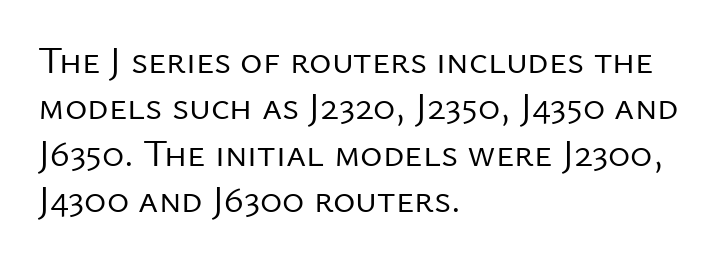
Q: Is the text bold? A: No.
Q: Is the text italic (slanted)? A: No, it is upright.
Q: Is the typeface a serif or a sans-serif typeface? A: Sans-serif.
Q: Is the text underlined? A: No.
Q: How is the paragraph aligned? A: Left-aligned.
Q: Is the spacing between letters normal or unusually wide? A: Normal.
Q: Width (condensed, normal, or wide)? A: Normal.
Q: Stroke contrast? A: Low.
Q: x-height? A: Medium.
Q: Monospaced? A: No.
